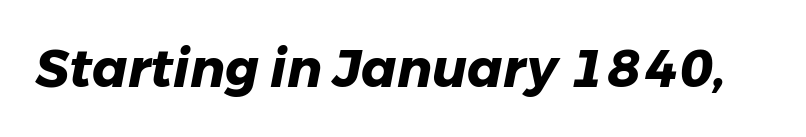
Q: Is the text bold? A: Yes.
Q: Is the text italic (slanted)? A: Yes, it leans right by about 11 degrees.
Q: Is the text underlined? A: No.
Q: Is the spacing between letters normal or unusually wide? A: Normal.
Q: Width (condensed, normal, or wide)? A: Normal.
Q: Stroke contrast? A: Low.
Q: x-height? A: Medium.
Q: Monospaced? A: No.
